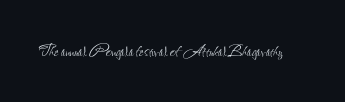
Q: Is the text bold? A: No.
Q: Is the text italic (slanted)? A: Yes.
Q: Is the text underlined? A: No.
Q: Is the spacing between letters normal or unusually wide? A: Normal.
